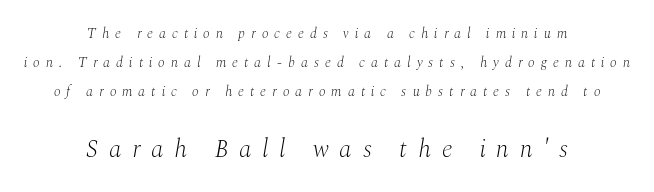
{"italic": "yes", "lean": "right", "slant_degrees": 10, "bold": "no", "underline": "no", "align": "center", "line_spacing": "loose", "line_spacing_ratio": 2.06, "letter_spacing": "wide", "letter_spacing_em": 0.43, "larger_block": "second", "size_ratio": 1.79, "glyph_px": 25}
